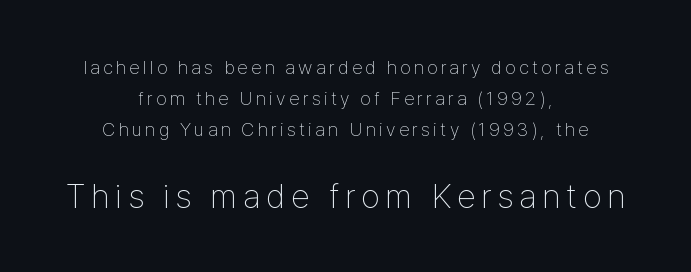
Q: Is the text bold? A: No.
Q: Is the text italic (slanted)? A: No, it is upright.
Q: Is the typeface a serif or a sans-serif typeface? A: Sans-serif.
Q: Is the text underlined? A: No.
Q: How is the paragraph aligned? A: Centered.
Q: Is the spacing between lines tight, normal or loose? A: Normal.
Q: Which block of text is set in a larger size, the first (top) or the second (bottom)? A: The second (bottom) one.
Q: Width (condensed, normal, or wide)? A: Condensed.
Q: Stroke contrast? A: Low.
Q: x-height? A: Medium.
Q: Monospaced? A: No.
